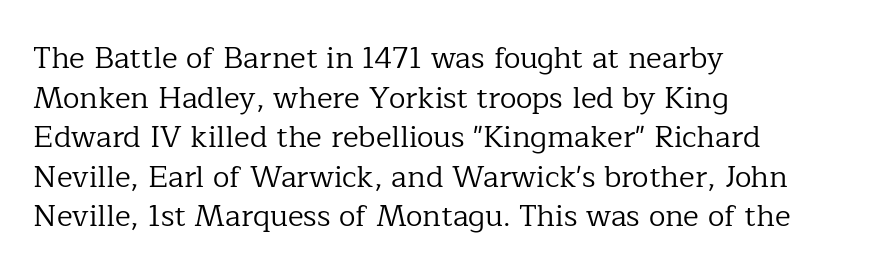
The image shows 30 px regular-weight serif type, upright; set left-aligned, normal line spacing (1.32x), normal letter spacing, not underlined; low stroke contrast and a medium x-height.
